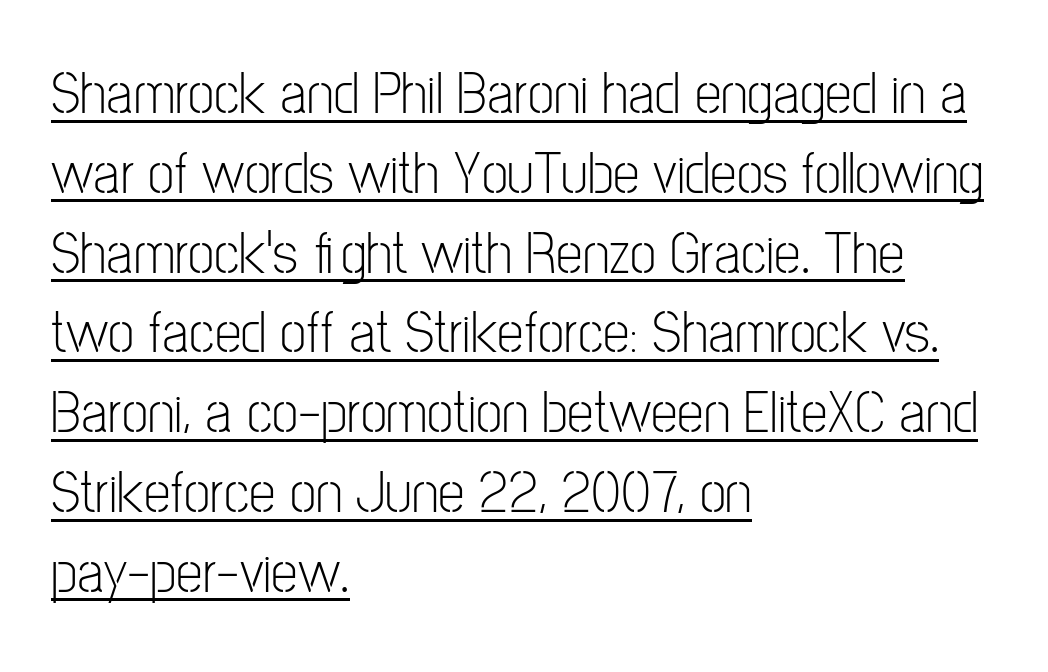
The image shows 60 px light, condensed sans-serif type, upright; set left-aligned, normal line spacing (1.33x), normal letter spacing, underlined; low stroke contrast and a medium x-height.
